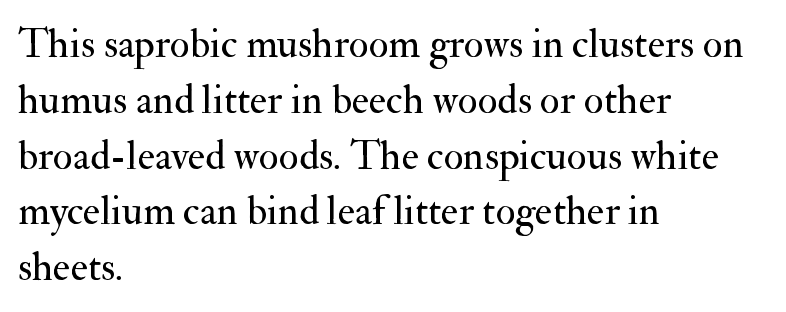
{"serif": "yes", "italic": "no", "bold": "no", "weight": "regular", "width": "normal", "stroke_contrast": "medium", "x_height": "small", "monospaced": "no", "underline": "no", "align": "left", "line_spacing": "normal", "line_spacing_ratio": 1.36, "letter_spacing": "normal", "letter_spacing_em": 0.0, "glyph_px": 41}
